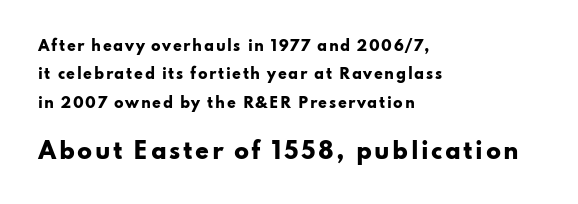
The image shows 22 px bold type, upright; set left-aligned, loose line spacing (2.02x), not underlined; the second (bottom) block is 1.57x larger.
